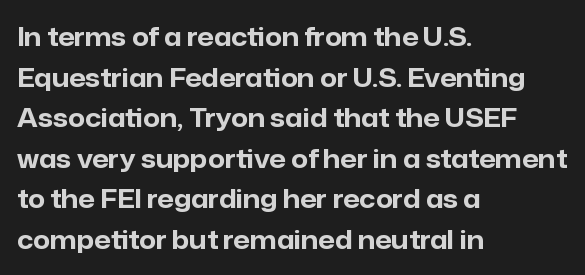
{"italic": "no", "bold": "yes", "underline": "no", "align": "left", "line_spacing": "normal", "line_spacing_ratio": 1.56, "letter_spacing": "normal", "letter_spacing_em": 0.0, "glyph_px": 26}
